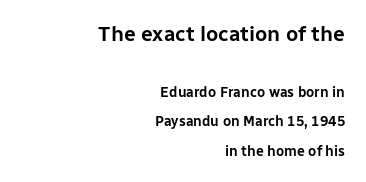
This is roman type, the default non-slanted kind. What's the leading like? Stretched, with rows far apart. Visually the block forms a straight wall on the right and a jagged coastline on the left. Top chunk: large. Bottom chunk: small. No word sits above an underline. The letterforms sit shoulder to shoulder at normal distance.
